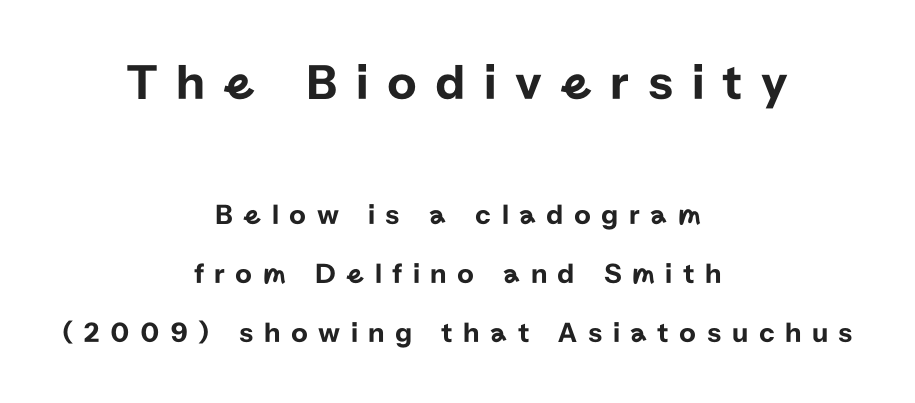
Q: Is the text italic (slanted)? A: No, it is upright.
Q: Is the typeface a serif or a sans-serif typeface? A: Sans-serif.
Q: Is the text underlined? A: No.
Q: How is the paragraph aligned? A: Centered.
Q: Is the spacing between letters normal or unusually wide? A: Unusually wide.
Q: Is the spacing between lines tight, normal or loose? A: Loose.
Q: Which block of text is set in a larger size, the first (top) or the second (bottom)? A: The first (top) one.
Q: Width (condensed, normal, or wide)? A: Normal.
Q: Stroke contrast? A: Low.
Q: x-height? A: Medium.
Q: Monospaced? A: No.
